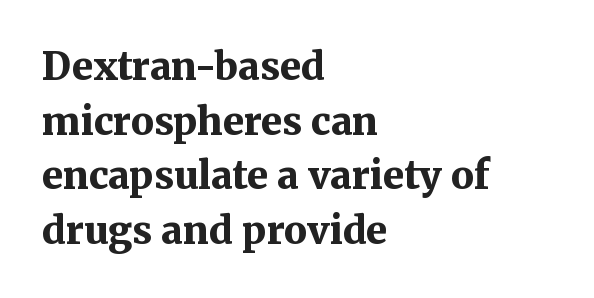
The specimen omits any rule beneath the text block's lines. If you drew a ruler down the left edge, every line would touch it. Words appear dense and cohesive because spacing is normal. Varying glyph widths throughout — classic text-font behaviour. Ordinary non-slanted type is in use.
